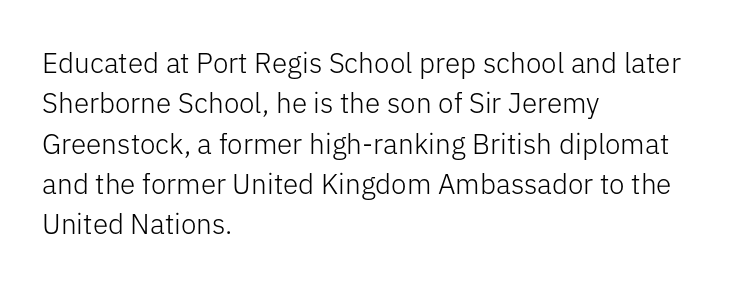
Style check: upright. Font category for this specimen: sans-serif. Regarding leading, the lines here are spaced in the standard way. Stroke thickness stays within the range of a standard reading face or lighter. The lines are quadded left.
